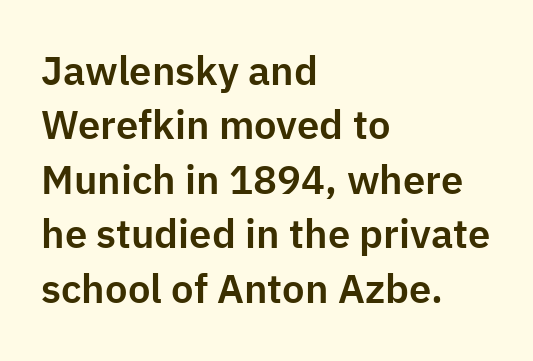
{"serif": "no", "italic": "no", "width": "normal", "stroke_contrast": "low", "x_height": "medium", "monospaced": "no", "underline": "no", "align": "left", "line_spacing": "normal", "line_spacing_ratio": 1.36, "letter_spacing": "normal", "letter_spacing_em": 0.0, "glyph_px": 40}
